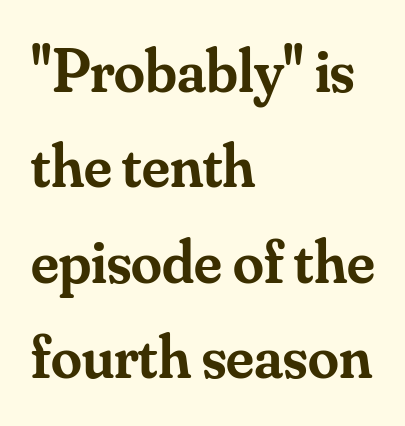
Q: Is the text bold? A: Semi-bold.
Q: Is the text italic (slanted)? A: No, it is upright.
Q: Is the typeface a serif or a sans-serif typeface? A: Serif.
Q: Is the text underlined? A: No.
Q: How is the paragraph aligned? A: Left-aligned.
Q: Is the spacing between letters normal or unusually wide? A: Normal.
Q: Is the spacing between lines tight, normal or loose? A: Normal.
Q: Width (condensed, normal, or wide)? A: Normal.
Q: Stroke contrast? A: Medium.
Q: x-height? A: Small.
Q: Monospaced? A: No.
